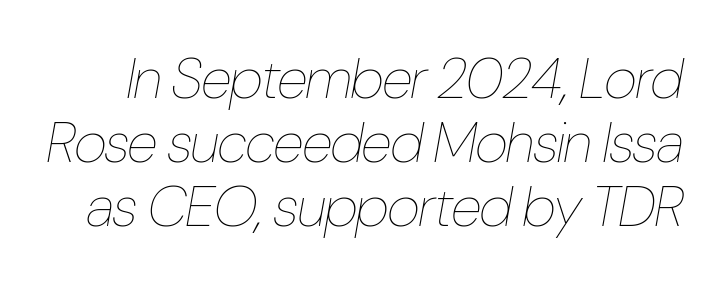
The image shows 57 px thin, condensed type, italic (leaning right); set tight line spacing (1.12x), normal letter spacing, not underlined; low stroke contrast and a medium x-height.
